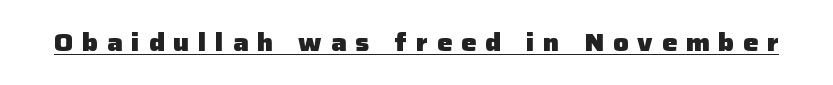
The image shows 24 px bold type, upright; set unusually wide letter spacing (+0.37 em), underlined.
